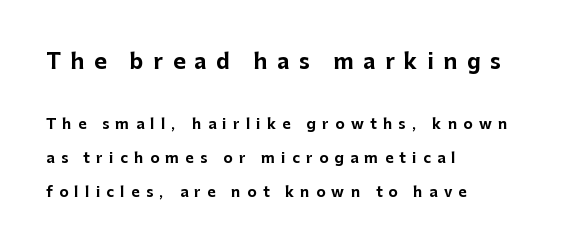
Q: Is the text bold? A: Yes.
Q: Is the text italic (slanted)? A: No, it is upright.
Q: Is the text underlined? A: No.
Q: How is the paragraph aligned? A: Left-aligned.
Q: Is the spacing between letters normal or unusually wide? A: Unusually wide.
Q: Is the spacing between lines tight, normal or loose? A: Loose.
Q: Which block of text is set in a larger size, the first (top) or the second (bottom)? A: The first (top) one.
